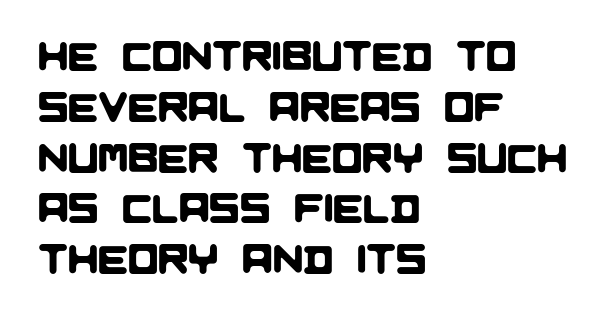
Q: Is the typeface a serif or a sans-serif typeface? A: Sans-serif.
Q: Is the text underlined? A: No.
Q: How is the paragraph aligned? A: Left-aligned.
Q: Is the spacing between letters normal or unusually wide? A: Normal.
Q: Is the spacing between lines tight, normal or loose? A: Normal.
Q: Width (condensed, normal, or wide)? A: Normal.
Q: Stroke contrast? A: Low.
Q: x-height? A: Large.
Q: Monospaced? A: No.
